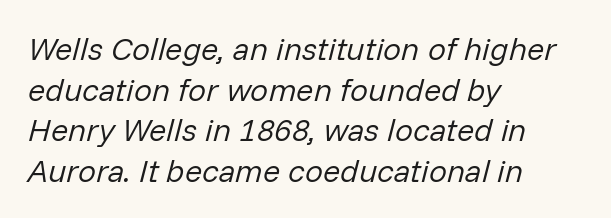
The image shows 32 px regular-weight type, italic (leaning right); set left-aligned, normal line spacing (1.27x), normal letter spacing, not underlined; low stroke contrast and a medium x-height.
